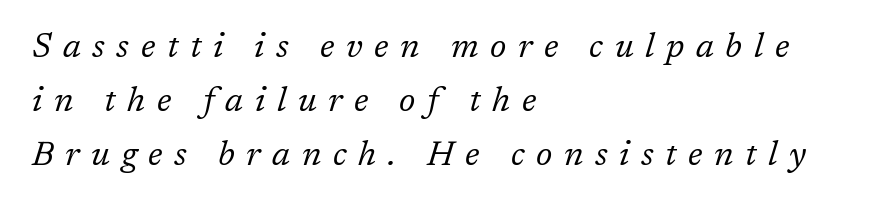
The image shows 34 px regular-weight serif type, italic (leaning right); set left-aligned, normal line spacing (1.59x), unusually wide letter spacing (+0.34 em), not underlined; low stroke contrast and a medium x-height.
